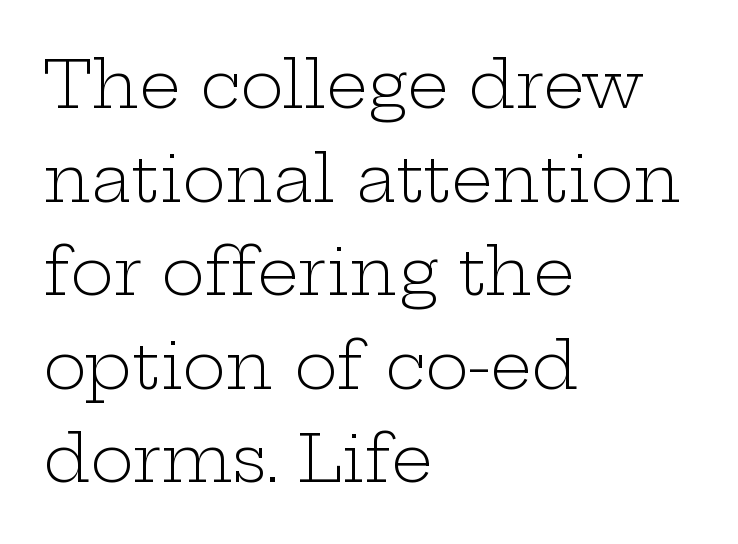
The image shows 65 px light, wide serif type, upright; set left-aligned, normal line spacing (1.44x), normal letter spacing, not underlined; low stroke contrast and a medium x-height.
